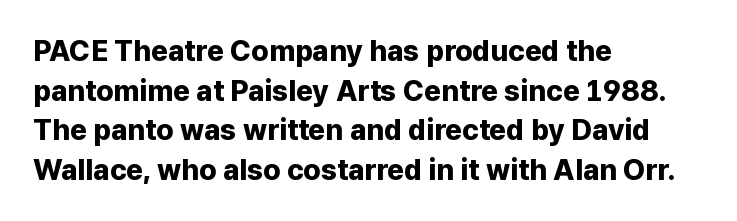
The image shows 29 px bold sans-serif type, upright; set left-aligned, normal line spacing (1.37x), normal letter spacing, not underlined; low stroke contrast and a medium x-height.
